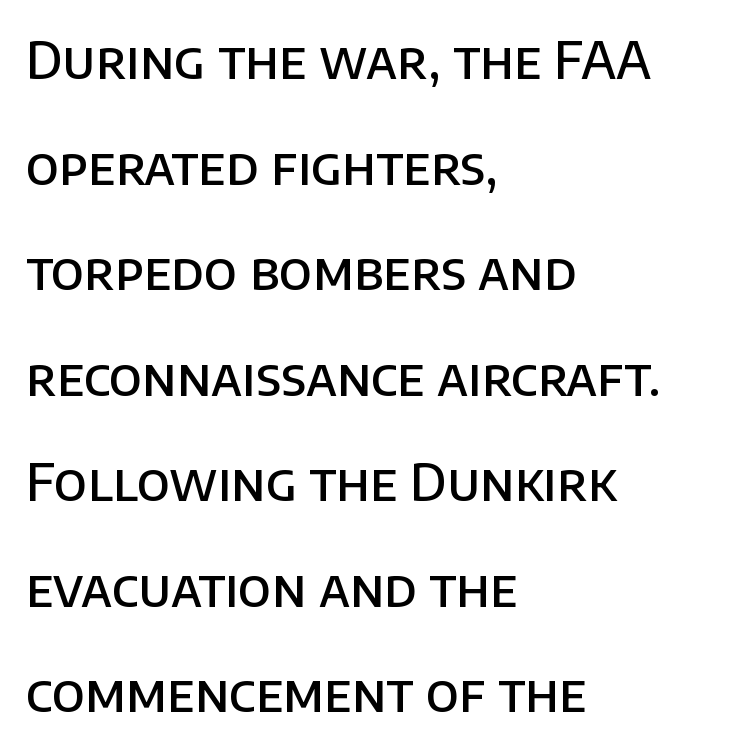
The image shows 51 px semibold sans-serif type, upright; set left-aligned, loose line spacing (2.07x), normal letter spacing, not underlined; low stroke contrast and a large x-height.
